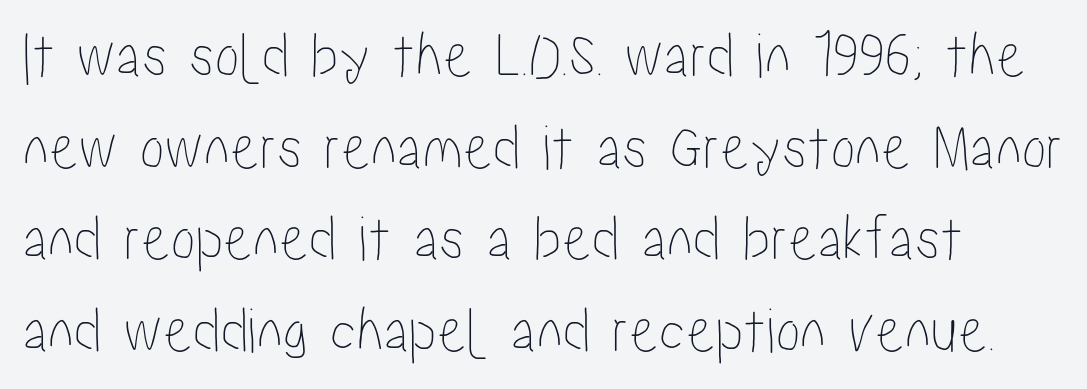
{"italic": "no", "width": "condensed", "stroke_contrast": "low", "x_height": "medium", "monospaced": "no", "underline": "no", "line_spacing": "normal", "line_spacing_ratio": 1.39, "letter_spacing": "normal", "letter_spacing_em": 0.0, "glyph_px": 66}
